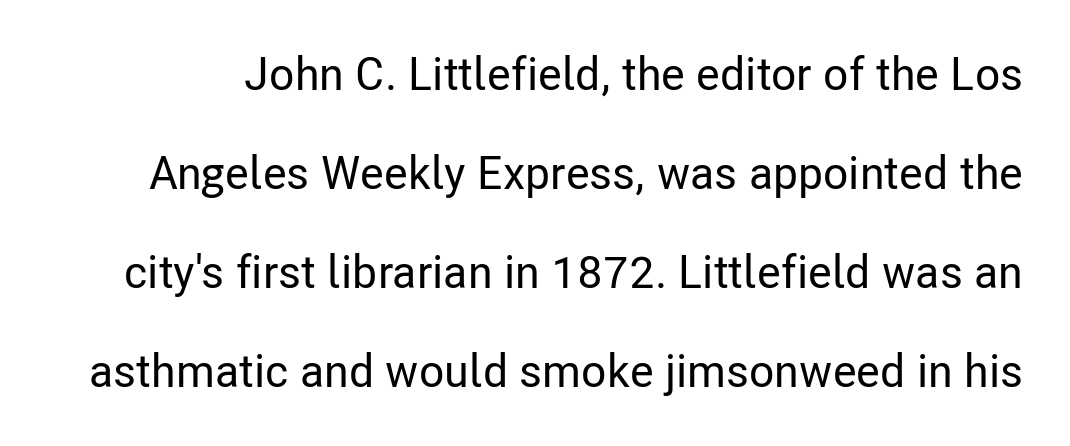
The image shows 46 px condensed sans-serif type, upright; set loose line spacing (2.15x), normal letter spacing, not underlined; low stroke contrast and a medium x-height.
